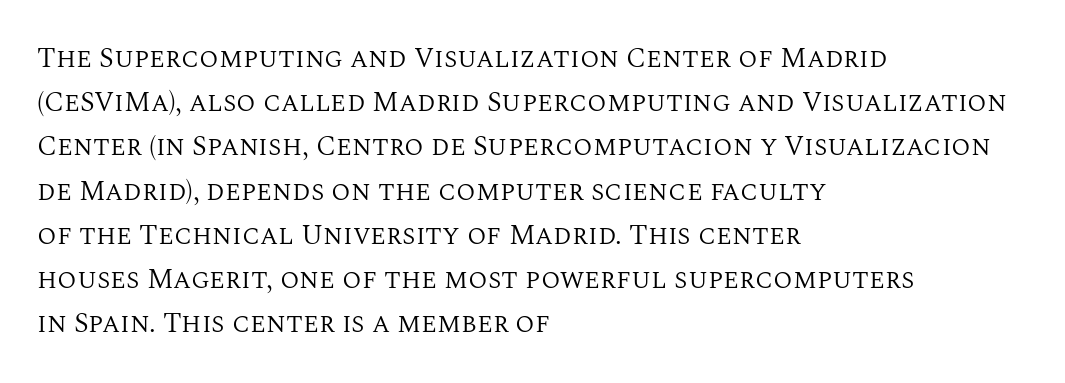
Q: Is the text bold? A: No.
Q: Is the text italic (slanted)? A: No, it is upright.
Q: Is the typeface a serif or a sans-serif typeface? A: Serif.
Q: Is the text underlined? A: No.
Q: How is the paragraph aligned? A: Left-aligned.
Q: Is the spacing between letters normal or unusually wide? A: Normal.
Q: Is the spacing between lines tight, normal or loose? A: Normal.
Q: Width (condensed, normal, or wide)? A: Normal.
Q: Stroke contrast? A: Medium.
Q: x-height? A: Large.
Q: Monospaced? A: No.
